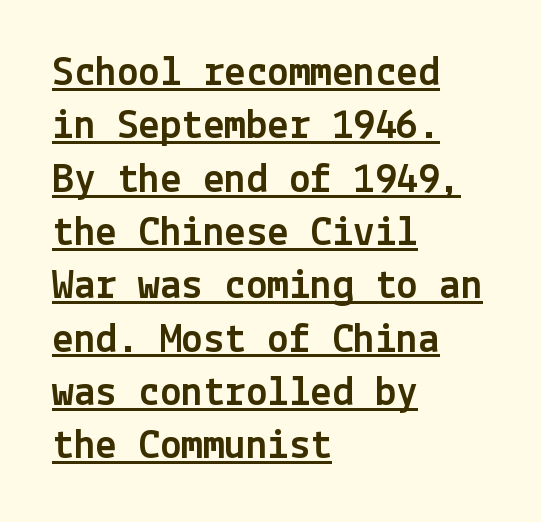
{"serif": "no", "italic": "no", "width": "normal", "x_height": "medium", "underline": "yes", "align": "left", "line_spacing_ratio": 1.24, "letter_spacing": "normal", "letter_spacing_em": 0.0, "glyph_px": 43}
